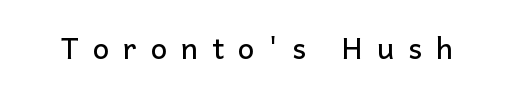
{"serif": "no", "italic": "no", "width": "normal", "stroke_contrast": "low", "x_height": "medium", "monospaced": "no", "underline": "no", "letter_spacing": "wide", "letter_spacing_em": 0.49, "glyph_px": 29}
